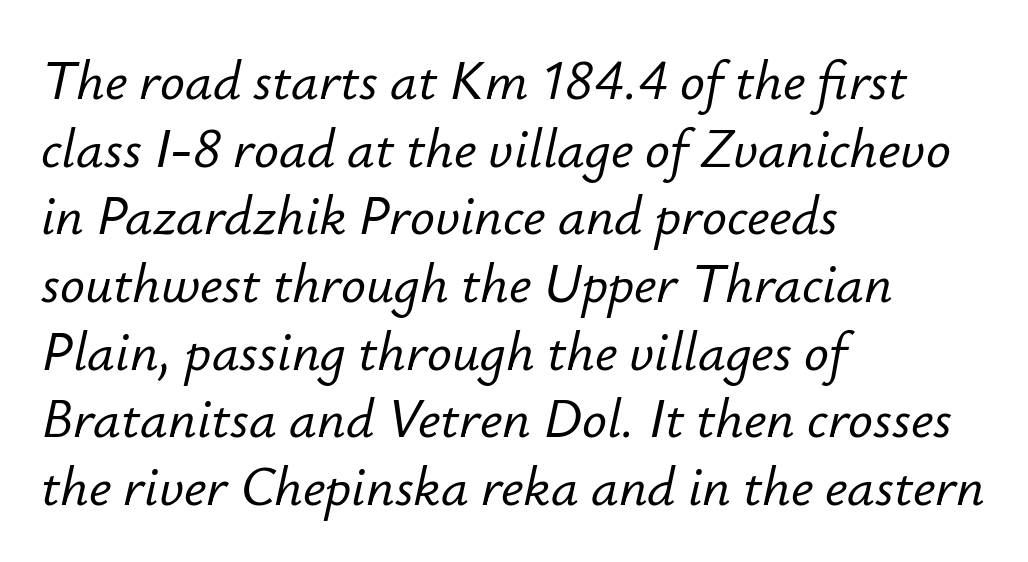
The image shows 55 px text type, italic (leaning right); set left-aligned, line spacing 1.23x, normal letter spacing, not underlined; low stroke contrast and a small x-height.
